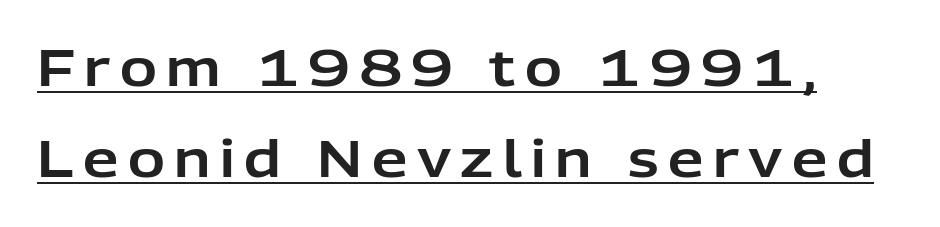
Do the characters align in a grid? No, the font is proportional. Looks like someone drew a line under every word here. Where is the straight margin? On the left. Look at the bottom of the vertical strokes: they stop flat, with no serifs.
